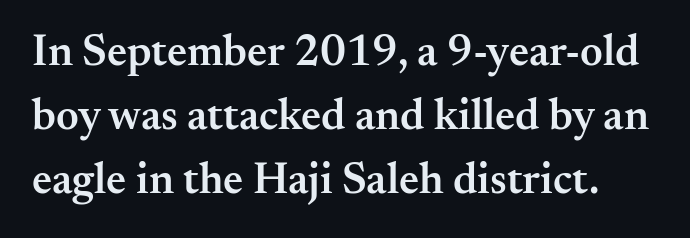
The image shows 44 px semibold serif type, upright; set normal line spacing (1.46x), normal letter spacing, not underlined; medium stroke contrast and a small x-height.
